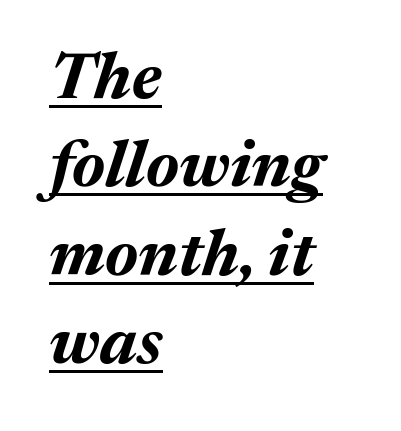
Decoration check: the copy is underlined. Look at the tracking — it's just the regular setting, nothing added. Every character sits at an angle, as italics do. Horizontal bands of white between lines are of average thickness. Is this a fixed-width face? No — the glyphs have proportional, varying widths. Heft: maximum for text — a bold.
